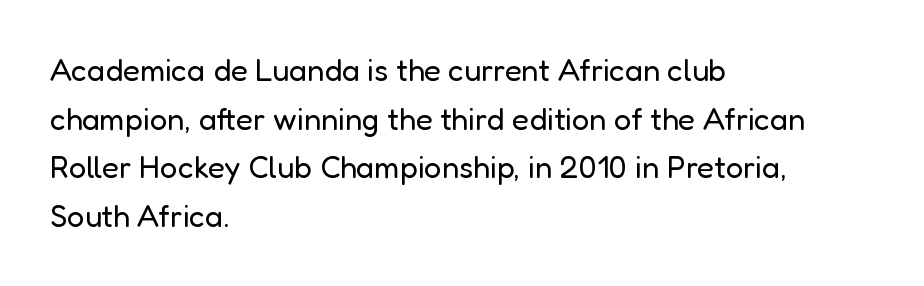
{"serif": "no", "italic": "no", "bold": "no", "weight": "regular", "width": "normal", "stroke_contrast": "low", "x_height": "medium", "monospaced": "no", "underline": "no", "align": "left", "line_spacing": "normal", "line_spacing_ratio": 1.57, "letter_spacing": "normal", "letter_spacing_em": 0.0, "glyph_px": 31}
